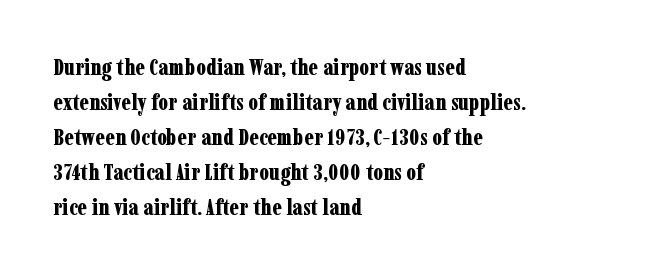
{"italic": "no", "bold": "yes", "underline": "no", "align": "left", "line_spacing": "normal", "line_spacing_ratio": 1.52, "letter_spacing": "normal", "letter_spacing_em": 0.0, "glyph_px": 23}
